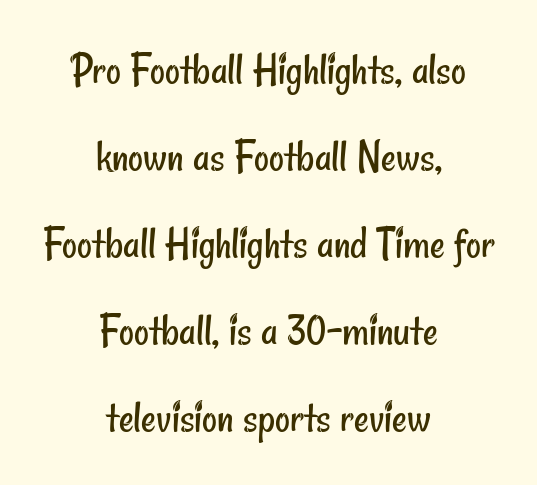
Q: Is the text bold? A: No.
Q: Is the typeface a serif or a sans-serif typeface? A: Sans-serif.
Q: Is the text underlined? A: No.
Q: How is the paragraph aligned? A: Centered.
Q: Is the spacing between letters normal or unusually wide? A: Normal.
Q: Width (condensed, normal, or wide)? A: Condensed.
Q: Stroke contrast? A: Low.
Q: x-height? A: Small.
Q: Monospaced? A: No.
